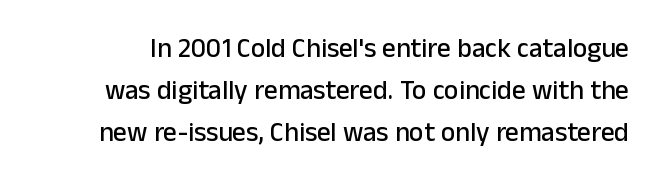
The image shows 27 px text type, upright; set normal line spacing (1.56x), normal letter spacing, not underlined.
